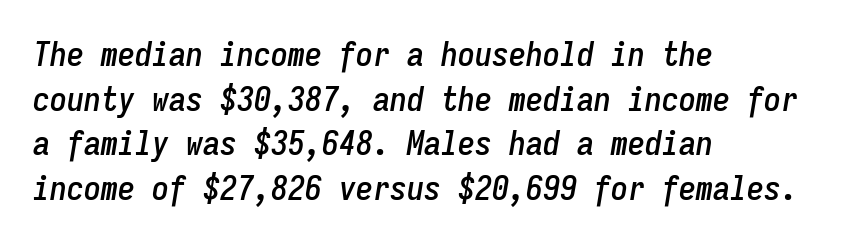
{"italic": "yes", "lean": "right", "slant_degrees": 9, "width": "condensed", "stroke_contrast": "low", "x_height": "medium", "monospaced": "yes", "underline": "no", "align": "left", "line_spacing": "normal", "line_spacing_ratio": 1.31, "letter_spacing": "normal", "letter_spacing_em": 0.0, "glyph_px": 34}
